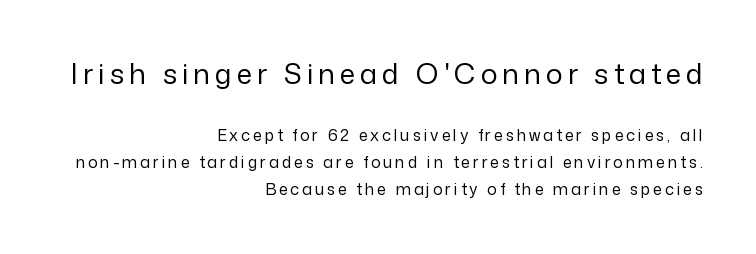
Larger block? The one above; the one below is distinctly smaller. This block has exactly the height ordinary leading produces. Every stem runs plumb, perpendicular to the baseline. Bold? No — there's no thickening of the strokes. Classification — sans serif. Right-aligned paragraph, ragged on the left.
